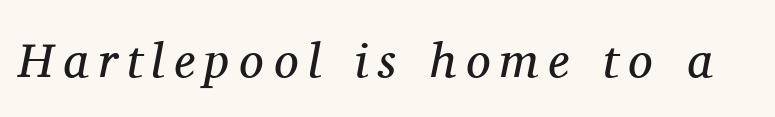
{"serif": "yes", "italic": "yes", "lean": "right", "slant_degrees": 11, "bold": "no", "weight": "regular", "width": "normal", "stroke_contrast": "medium", "x_height": "medium", "monospaced": "no", "underline": "no", "letter_spacing": "wide", "letter_spacing_em": 0.2, "glyph_px": 49}
